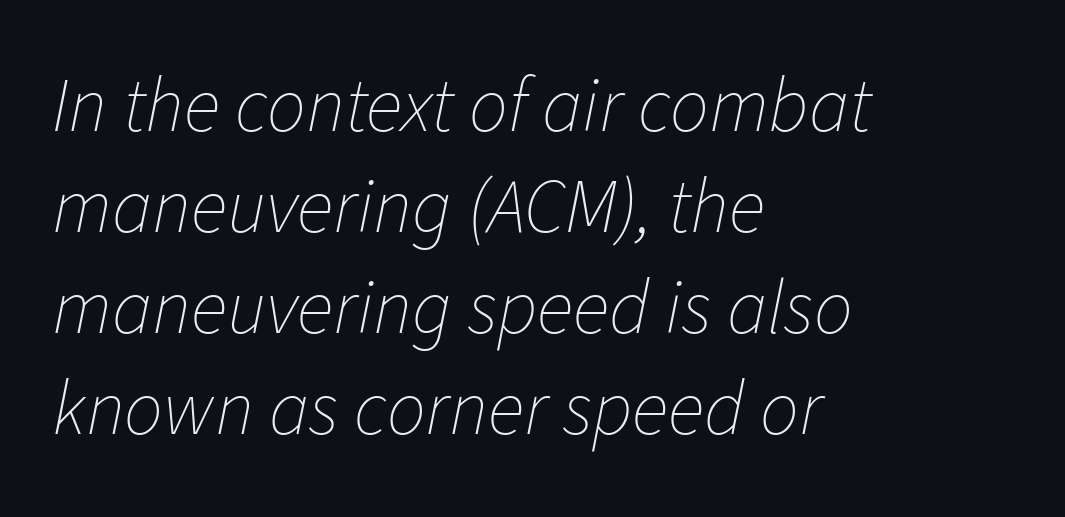
{"italic": "yes", "lean": "right", "slant_degrees": 11, "bold": "no", "weight": "thin", "width": "normal", "stroke_contrast": "low", "x_height": "medium", "monospaced": "no", "underline": "no", "align": "left", "line_spacing": "normal", "line_spacing_ratio": 1.31, "letter_spacing": "normal", "letter_spacing_em": 0.0, "glyph_px": 77}
